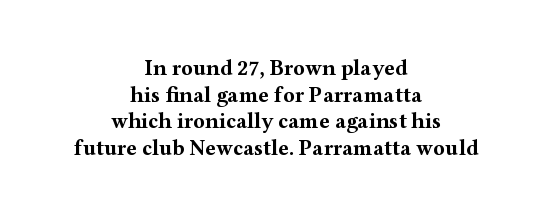
{"italic": "no", "bold": "yes", "underline": "no", "align": "center", "line_spacing_ratio": 1.21, "letter_spacing": "normal", "letter_spacing_em": 0.0, "glyph_px": 22}
